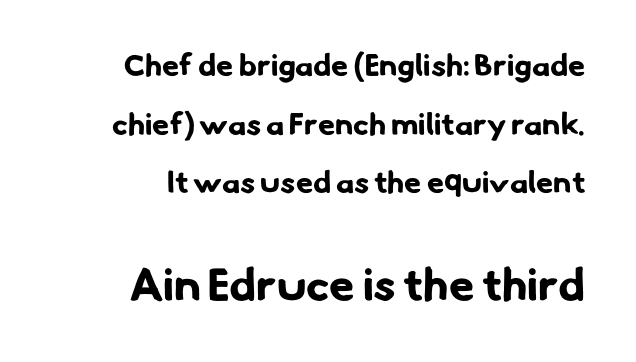
The image shows 46 px bold sans-serif type; set line spacing 1.89x, normal letter spacing, not underlined; the second (bottom) block is 1.48x larger; low stroke contrast and a small x-height.
